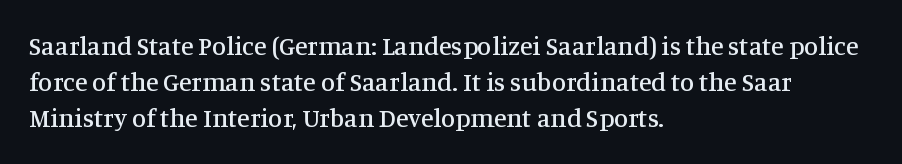
A typesetter would mark this as roman, not italic. Every row of glyphs begins at an identical x-position on the left. Descenders are the only things crossing below the line. Horizontal bands of white between lines are of average thickness.
